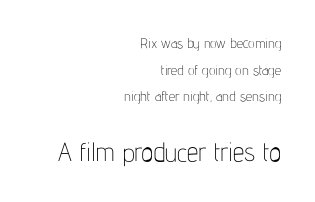
Reading top to bottom, the characters get bigger at the block break. Letters rest on an invisible, unmarked baseline. Each new line begins a long way beneath the previous one. There is no visible air inserted between adjacent glyphs. One-word summary of the alignment: right. No extra ink here — the face is not bold.
